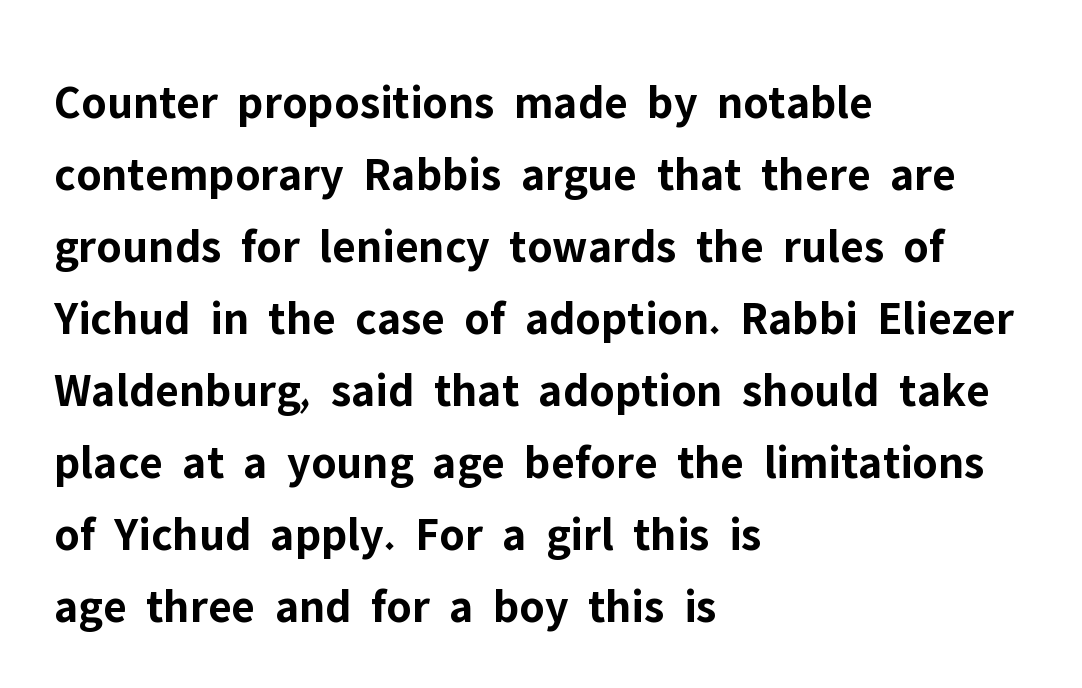
Q: Is the text bold? A: Yes.
Q: Is the text italic (slanted)? A: No, it is upright.
Q: Is the typeface a serif or a sans-serif typeface? A: Sans-serif.
Q: Is the text underlined? A: No.
Q: How is the paragraph aligned? A: Left-aligned.
Q: Is the spacing between letters normal or unusually wide? A: Normal.
Q: Is the spacing between lines tight, normal or loose? A: Normal.
Q: Width (condensed, normal, or wide)? A: Normal.
Q: Stroke contrast? A: Low.
Q: x-height? A: Medium.
Q: Monospaced? A: No.
